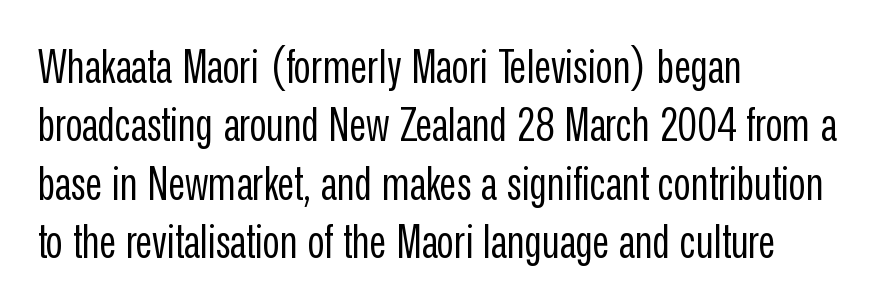
The image shows 46 px regular-weight, condensed sans-serif type, upright; set left-aligned, normal line spacing (1.27x), normal letter spacing, not underlined; low stroke contrast and a medium x-height.
